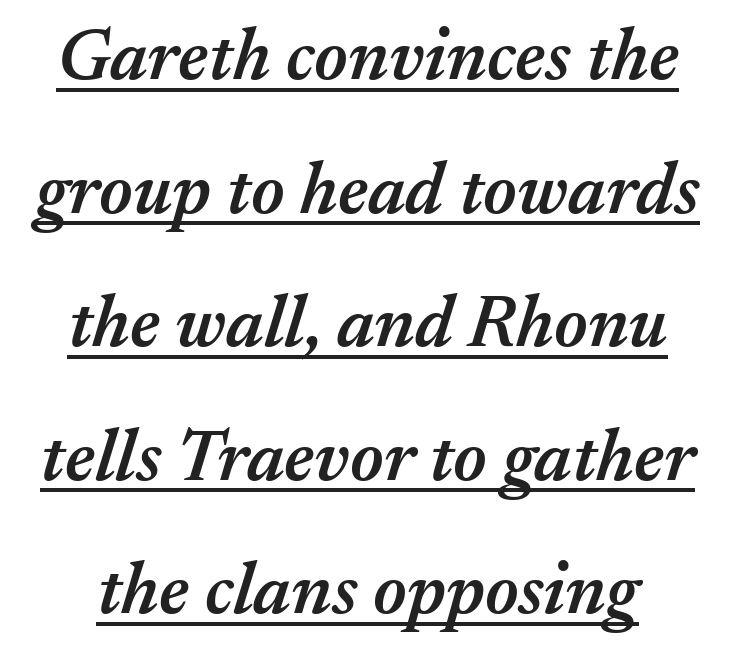
Q: Is the text bold? A: Semi-bold.
Q: Is the text italic (slanted)? A: Yes, it leans right by about 17 degrees.
Q: Is the text underlined? A: Yes.
Q: Is the spacing between letters normal or unusually wide? A: Normal.
Q: Width (condensed, normal, or wide)? A: Normal.
Q: Stroke contrast? A: Medium.
Q: x-height? A: Medium.
Q: Monospaced? A: No.
